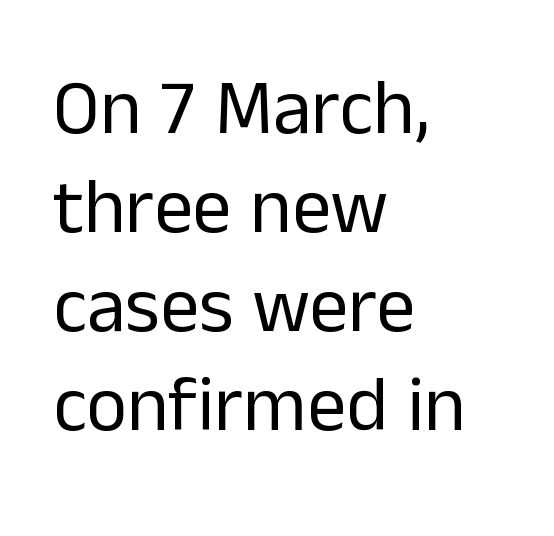
{"serif": "no", "italic": "no", "bold": "no", "weight": "regular", "width": "normal", "stroke_contrast": "low", "x_height": "medium", "monospaced": "no", "underline": "no", "align": "left", "line_spacing": "normal", "line_spacing_ratio": 1.27, "letter_spacing": "normal", "letter_spacing_em": 0.0, "glyph_px": 78}
